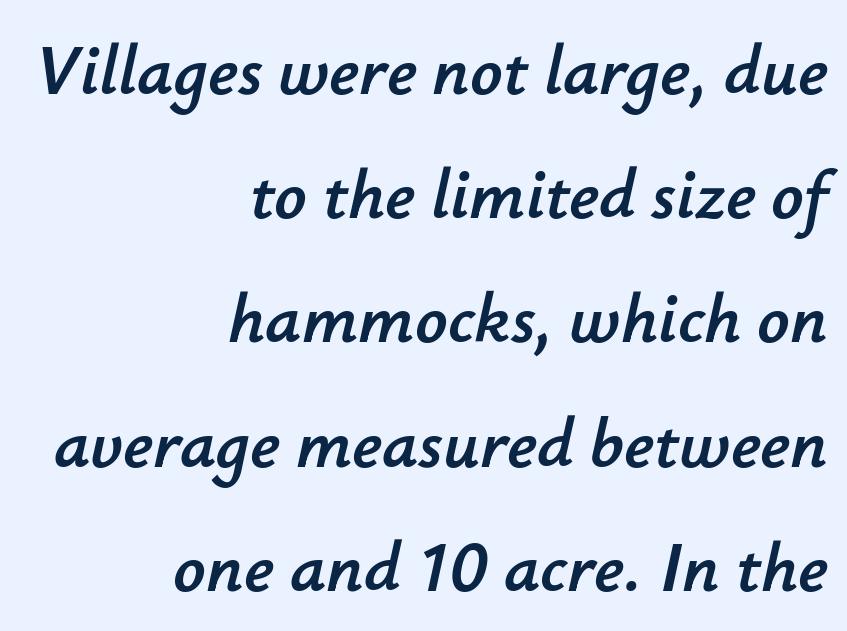
{"italic": "yes", "lean": "right", "slant_degrees": 12, "width": "normal", "stroke_contrast": "low", "x_height": "small", "monospaced": "no", "underline": "no", "align": "right", "line_spacing_ratio": 1.75, "letter_spacing": "normal", "letter_spacing_em": 0.0, "glyph_px": 71}
